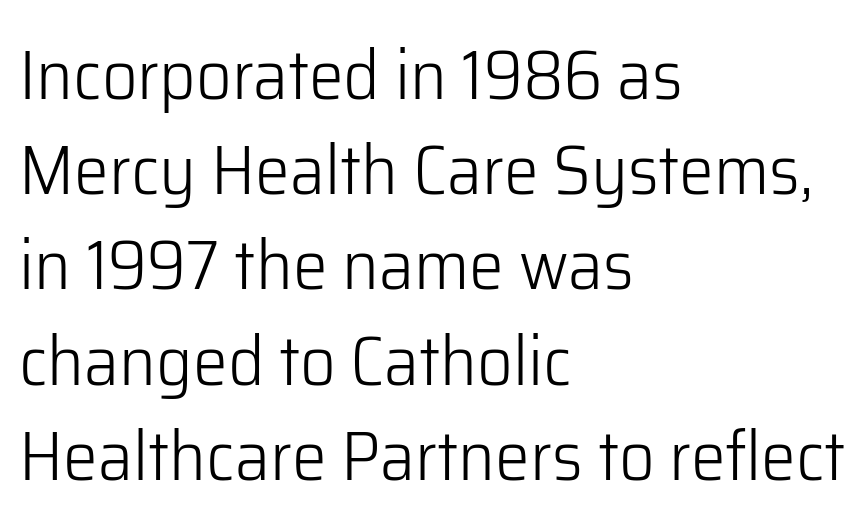
The lettering stays uniformly vertical, giving the passage a roman look. Caption: face not bold, strokes unweighted. Check where the strokes stop: nothing finishes them off — pure sans. This sample is left-justified, so line endings fall wherever the words run out. Think of a printed novel: that variable character pitch is what you see here.
